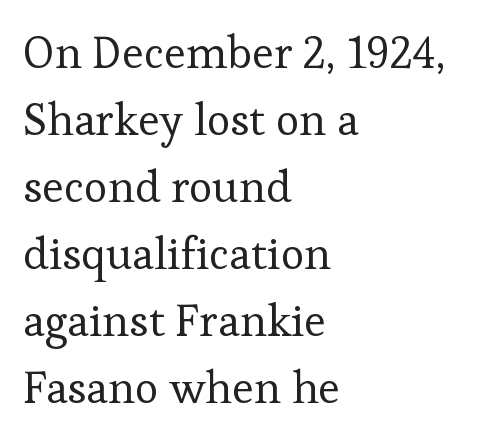
Q: Is the text bold? A: No.
Q: Is the text italic (slanted)? A: No, it is upright.
Q: Is the typeface a serif or a sans-serif typeface? A: Serif.
Q: Is the text underlined? A: No.
Q: How is the paragraph aligned? A: Left-aligned.
Q: Is the spacing between letters normal or unusually wide? A: Normal.
Q: Is the spacing between lines tight, normal or loose? A: Normal.
Q: Width (condensed, normal, or wide)? A: Normal.
Q: Stroke contrast? A: Low.
Q: x-height? A: Medium.
Q: Monospaced? A: No.
